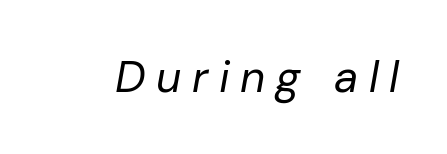
Q: Is the text bold? A: No.
Q: Is the text italic (slanted)? A: Yes, it leans right by about 10 degrees.
Q: Is the text underlined? A: No.
Q: Is the spacing between letters normal or unusually wide? A: Unusually wide.
Q: Width (condensed, normal, or wide)? A: Normal.
Q: Stroke contrast? A: Low.
Q: x-height? A: Medium.
Q: Monospaced? A: No.
